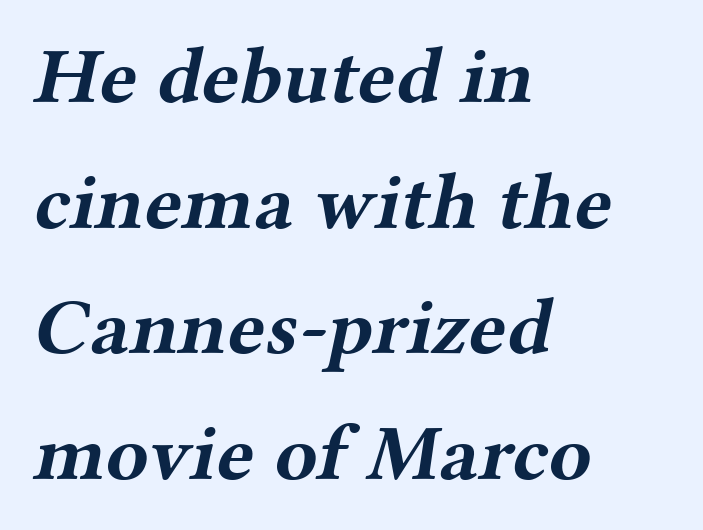
The image shows 79 px bold, wide serif type; set left-aligned, normal line spacing (1.59x), normal letter spacing, not underlined; medium stroke contrast and a medium x-height.
